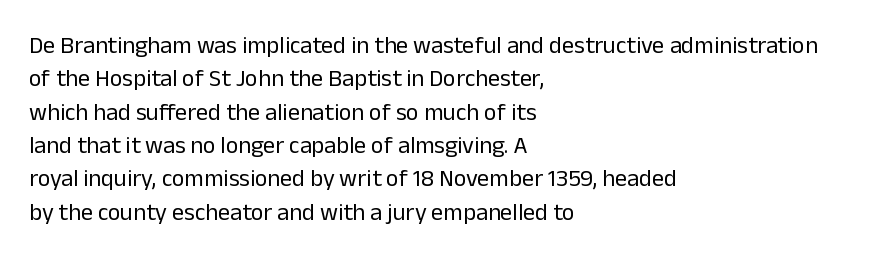
Q: Is the text bold? A: No.
Q: Is the text italic (slanted)? A: No, it is upright.
Q: Is the text underlined? A: No.
Q: How is the paragraph aligned? A: Left-aligned.
Q: Is the spacing between letters normal or unusually wide? A: Normal.
Q: Is the spacing between lines tight, normal or loose? A: Normal.
